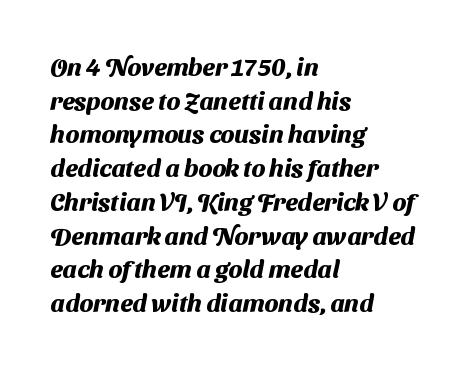
Q: Is the text bold? A: Yes.
Q: Is the text underlined? A: No.
Q: How is the paragraph aligned? A: Left-aligned.
Q: Is the spacing between letters normal or unusually wide? A: Normal.
Q: Is the spacing between lines tight, normal or loose? A: Normal.
